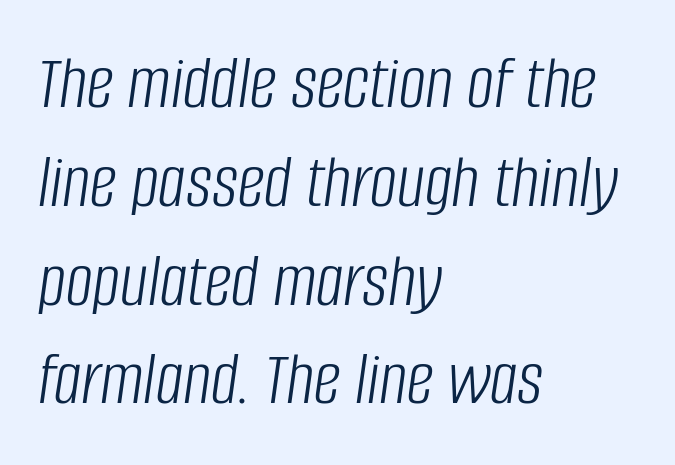
Think of a printed novel: that variable character pitch is what you see here. If you drew a line through each stem, it would be angled. The zone under the glyphs is completely vacant. If you drew a ruler down the left edge, every line would touch it. Is the type heavy? It reads as light-to-regular instead. Here the glyphs are tracked normally, forming tight word shapes.
